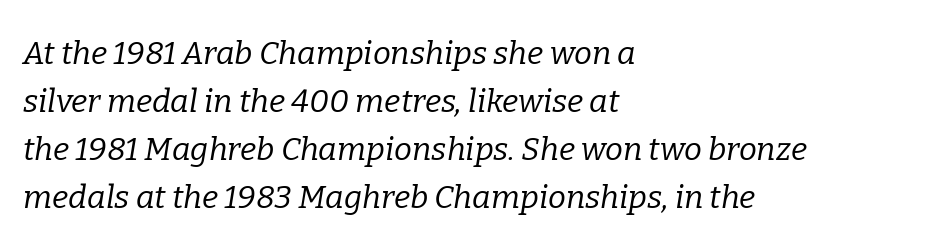
{"serif": "yes", "italic": "yes", "lean": "right", "slant_degrees": 9, "bold": "no", "weight": "regular", "width": "normal", "stroke_contrast": "low", "x_height": "medium", "monospaced": "no", "underline": "no", "align": "left", "line_spacing": "normal", "line_spacing_ratio": 1.5, "letter_spacing": "normal", "letter_spacing_em": 0.0, "glyph_px": 32}
